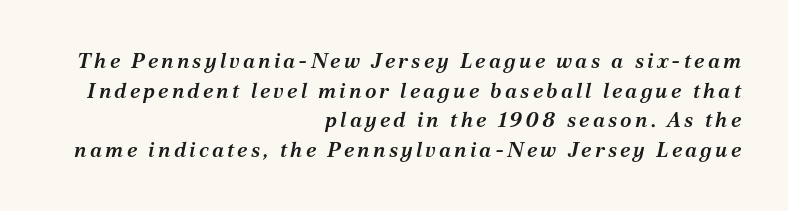
The image shows 21 px text type, italic (leaning right); set right-aligned, normal line spacing (1.41x), not underlined.
